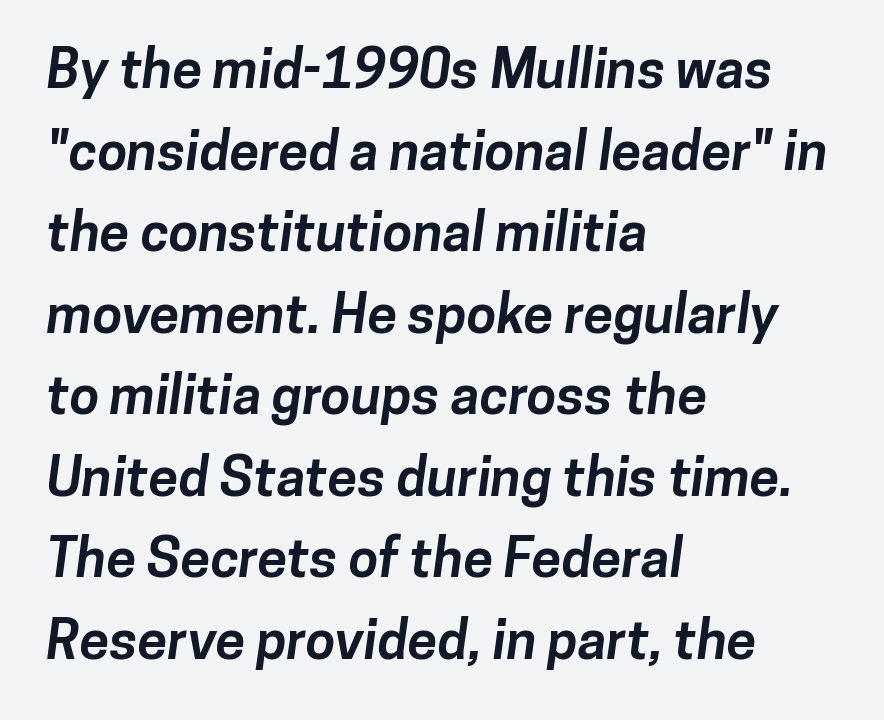
Casual observation: everything's shoved over to the left. Note the varied advance widths — an 'i' is clearly narrower than an 'm'. Each new line begins a customary step beneath the previous one. A clean baseline with only descenders dipping below it. The glyphs in this specimen are sans serif. Inter-character spacing is left at the font's built-in metrics.
